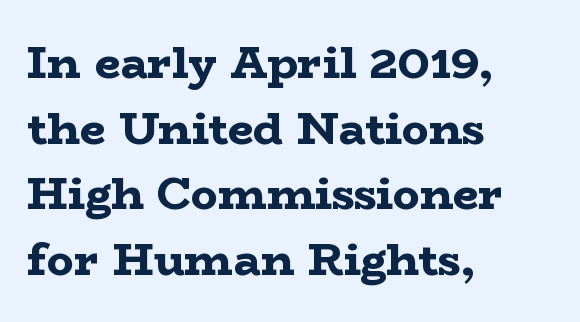
The image shows 45 px bold, wide serif type, upright; set left-aligned, normal line spacing (1.46x), normal letter spacing, not underlined; low stroke contrast and a medium x-height.
